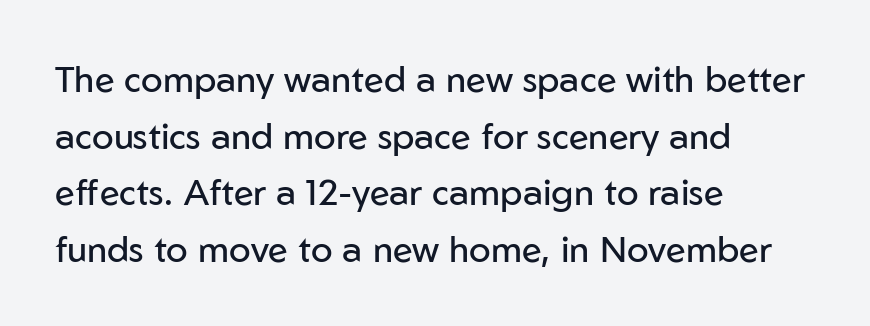
Q: Is the text bold? A: No.
Q: Is the text italic (slanted)? A: No, it is upright.
Q: Is the typeface a serif or a sans-serif typeface? A: Sans-serif.
Q: Is the text underlined? A: No.
Q: How is the paragraph aligned? A: Left-aligned.
Q: Is the spacing between letters normal or unusually wide? A: Normal.
Q: Is the spacing between lines tight, normal or loose? A: Normal.
Q: Width (condensed, normal, or wide)? A: Normal.
Q: Stroke contrast? A: Low.
Q: x-height? A: Medium.
Q: Monospaced? A: No.
